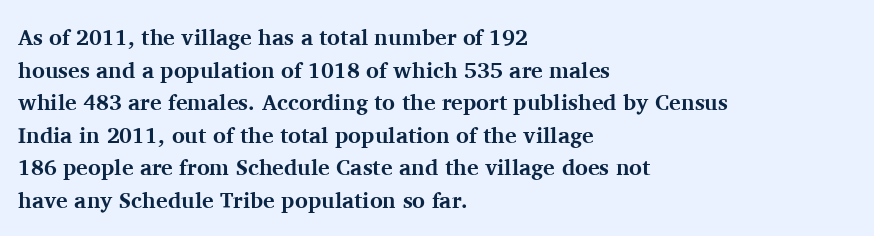
{"italic": "no", "bold": "yes", "underline": "no", "align": "left", "line_spacing": "normal", "line_spacing_ratio": 1.48, "letter_spacing": "normal", "letter_spacing_em": 0.0, "glyph_px": 22}
